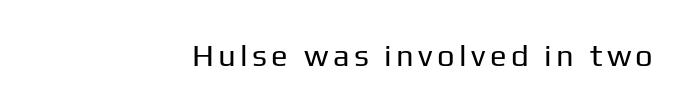
{"serif": "no", "italic": "no", "bold": "no", "weight": "regular", "width": "normal", "stroke_contrast": "low", "x_height": "medium", "monospaced": "no", "underline": "no", "align": "right", "glyph_px": 31}
